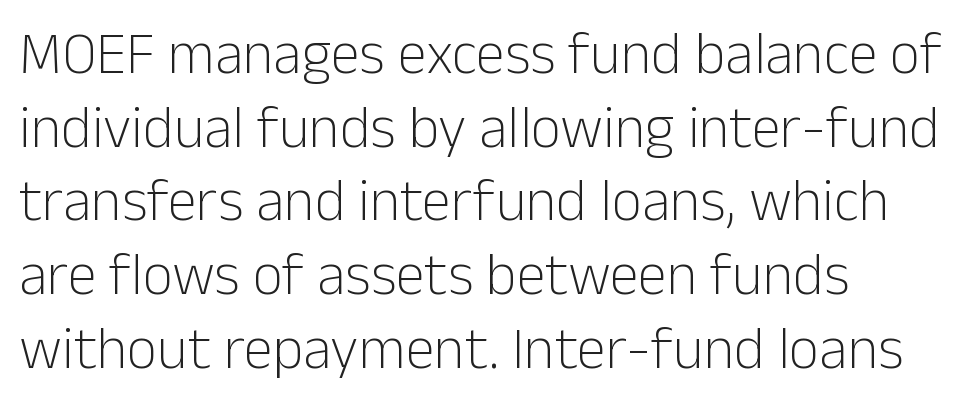
The image shows 59 px light sans-serif type, upright; set left-aligned, normal line spacing (1.25x), normal letter spacing, not underlined; low stroke contrast and a medium x-height.
